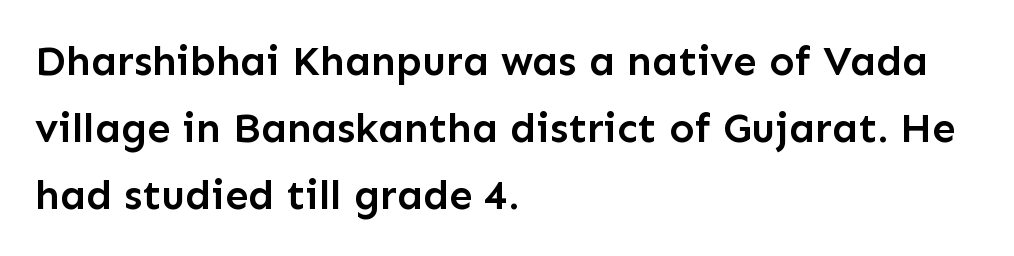
{"serif": "no", "italic": "no", "bold": "semi", "weight": "semibold", "width": "normal", "stroke_contrast": "low", "x_height": "medium", "monospaced": "no", "underline": "no", "align": "left", "line_spacing": "normal", "line_spacing_ratio": 1.59, "letter_spacing": "normal", "letter_spacing_em": 0.0, "glyph_px": 42}
